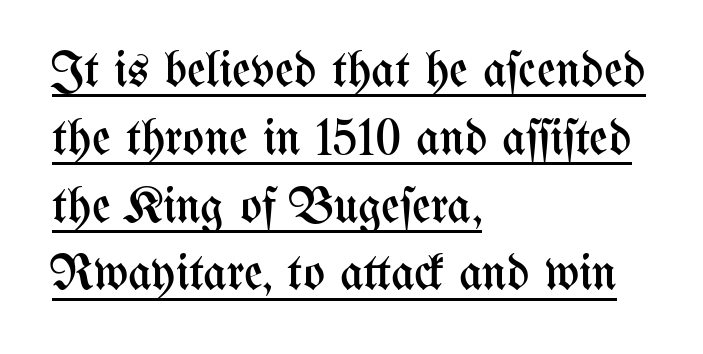
{"italic": "no", "bold": "no", "weight": "regular", "width": "condensed", "stroke_contrast": "medium", "x_height": "medium", "monospaced": "no", "underline": "yes", "align": "left", "line_spacing": "normal", "line_spacing_ratio": 1.33, "letter_spacing": "normal", "letter_spacing_em": 0.0, "glyph_px": 51}
